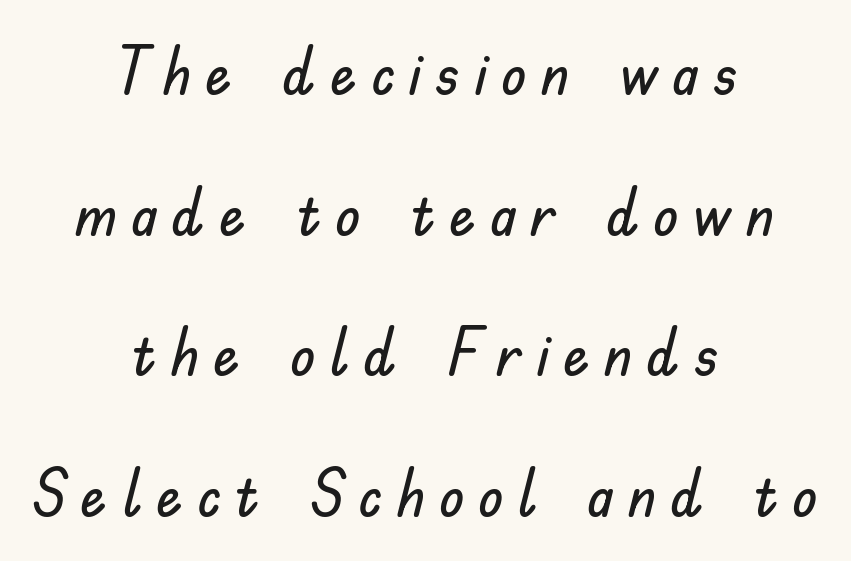
The image shows 66 px sans-serif type; set centered, loose line spacing (2.13x), unusually wide letter spacing (+0.21 em), not underlined; low stroke contrast and a small x-height.
